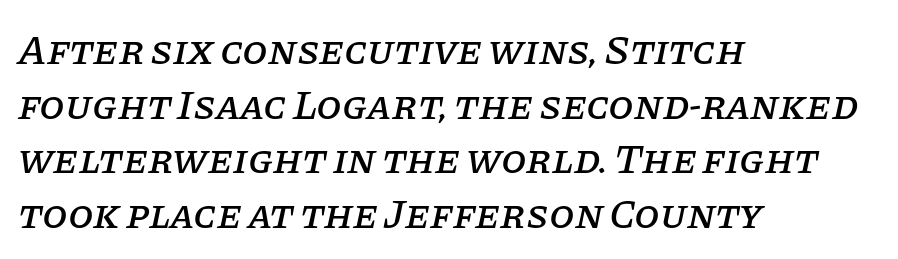
Q: Is the text italic (slanted)? A: Yes, it leans right by about 11 degrees.
Q: Is the typeface a serif or a sans-serif typeface? A: Serif.
Q: Is the text underlined? A: No.
Q: How is the paragraph aligned? A: Left-aligned.
Q: Is the spacing between letters normal or unusually wide? A: Normal.
Q: Is the spacing between lines tight, normal or loose? A: Normal.
Q: Width (condensed, normal, or wide)? A: Normal.
Q: Stroke contrast? A: Low.
Q: x-height? A: Large.
Q: Monospaced? A: No.
